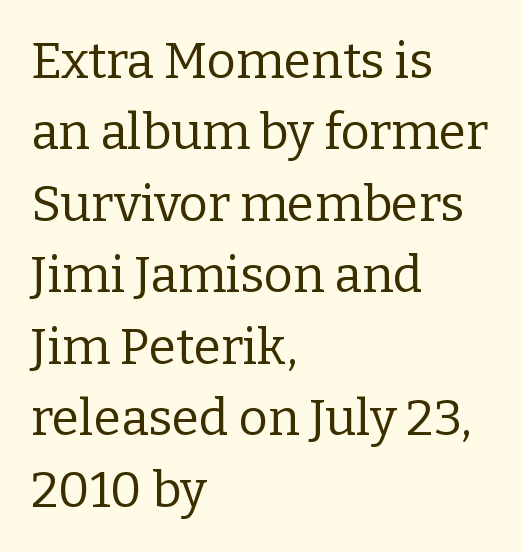
Q: Is the text bold? A: No.
Q: Is the text italic (slanted)? A: No, it is upright.
Q: Is the typeface a serif or a sans-serif typeface? A: Serif.
Q: Is the text underlined? A: No.
Q: How is the paragraph aligned? A: Left-aligned.
Q: Is the spacing between letters normal or unusually wide? A: Normal.
Q: Is the spacing between lines tight, normal or loose? A: Normal.
Q: Width (condensed, normal, or wide)? A: Normal.
Q: Stroke contrast? A: Low.
Q: x-height? A: Medium.
Q: Monospaced? A: No.
